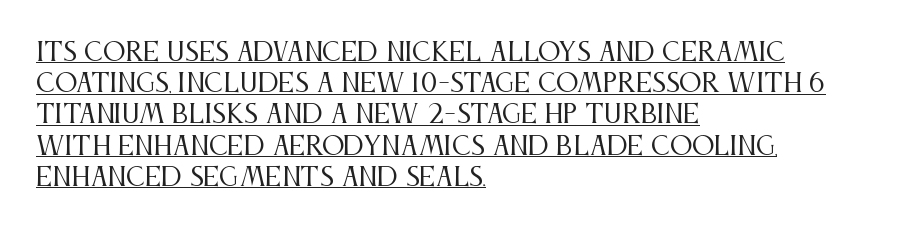
The image shows 25 px text type, upright; set left-aligned, normal line spacing (1.25x), normal letter spacing, underlined.
